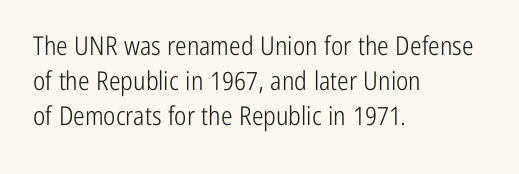
The image shows 26 px text type, upright; set left-aligned, normal line spacing (1.35x), normal letter spacing, not underlined.
